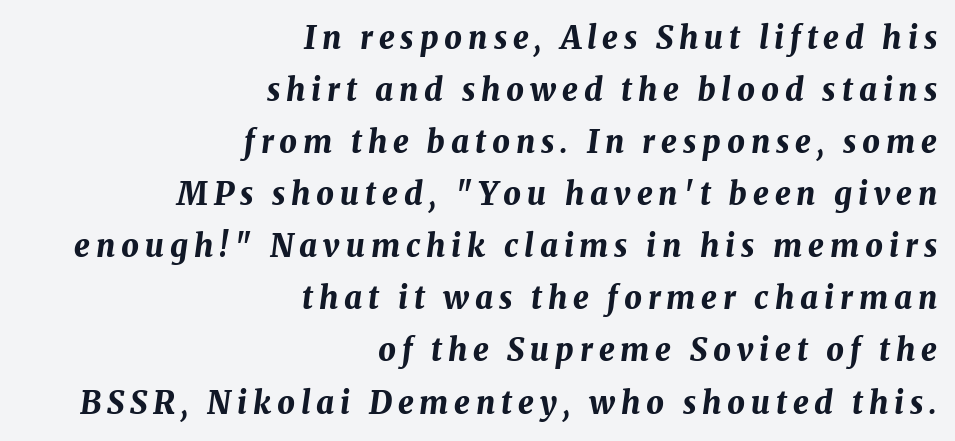
Every row of glyphs terminates at an identical x-position on the right. The passage shown leans; its letterforms are oblique. Every letter is thick-stroked: bold, no question. The rendering uses a moderate line-height, typical for paragraphs. The glyphs are unaccompanied by any horizontal stroke below them.
